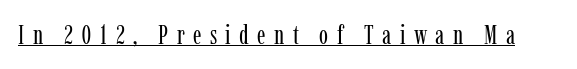
Q: Is the text bold? A: No.
Q: Is the text italic (slanted)? A: No, it is upright.
Q: Is the text underlined? A: Yes.
Q: Is the spacing between letters normal or unusually wide? A: Unusually wide.
